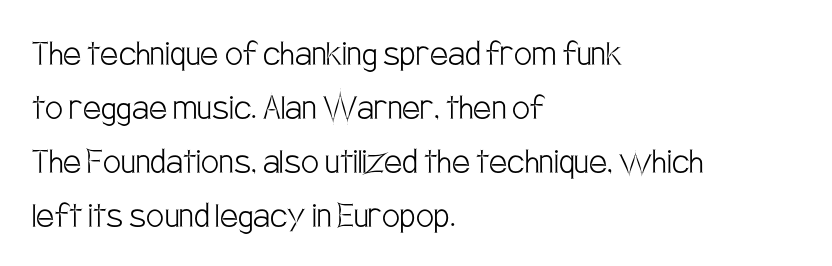
{"serif": "no", "italic": "no", "bold": "no", "weight": "light", "width": "condensed", "stroke_contrast": "low", "x_height": "large", "monospaced": "no", "underline": "no", "align": "left", "line_spacing": "normal", "line_spacing_ratio": 1.35, "letter_spacing": "normal", "letter_spacing_em": 0.0, "glyph_px": 40}
